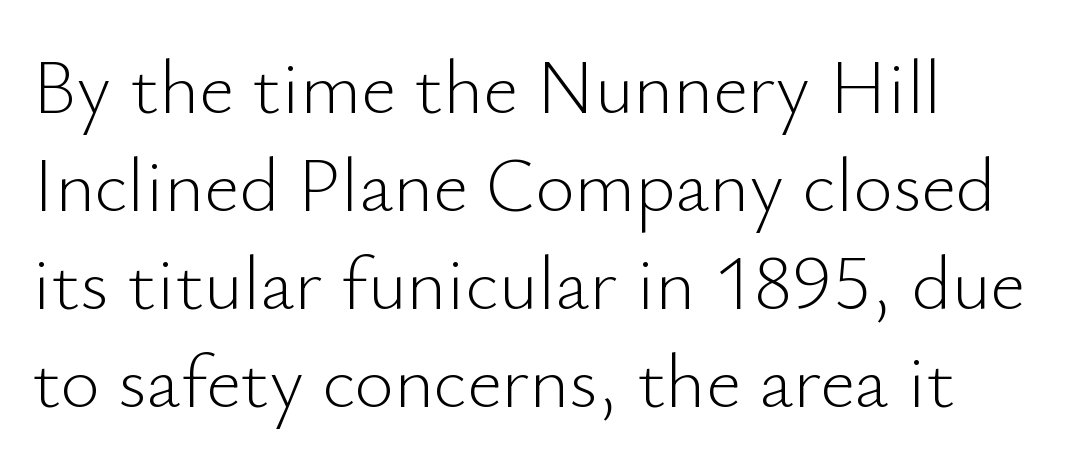
Q: Is the text bold? A: No.
Q: Is the text italic (slanted)? A: No, it is upright.
Q: Is the typeface a serif or a sans-serif typeface? A: Sans-serif.
Q: Is the text underlined? A: No.
Q: How is the paragraph aligned? A: Left-aligned.
Q: Is the spacing between letters normal or unusually wide? A: Normal.
Q: Is the spacing between lines tight, normal or loose? A: Normal.
Q: Width (condensed, normal, or wide)? A: Normal.
Q: Stroke contrast? A: Low.
Q: x-height? A: Small.
Q: Monospaced? A: No.
